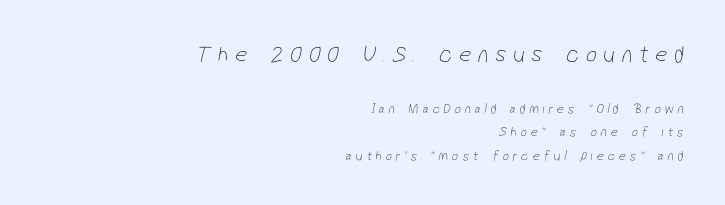
{"bold": "no", "underline": "no", "align": "right", "line_spacing": "normal", "line_spacing_ratio": 1.66, "letter_spacing": "wide", "letter_spacing_em": 0.27, "larger_block": "first", "size_ratio": 1.71, "glyph_px": 24}
